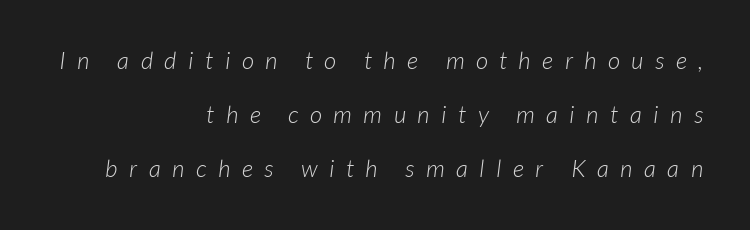
{"bold": "no", "underline": "no", "align": "right", "line_spacing": "loose", "line_spacing_ratio": 2.26, "letter_spacing": "wide", "letter_spacing_em": 0.48, "glyph_px": 24}
